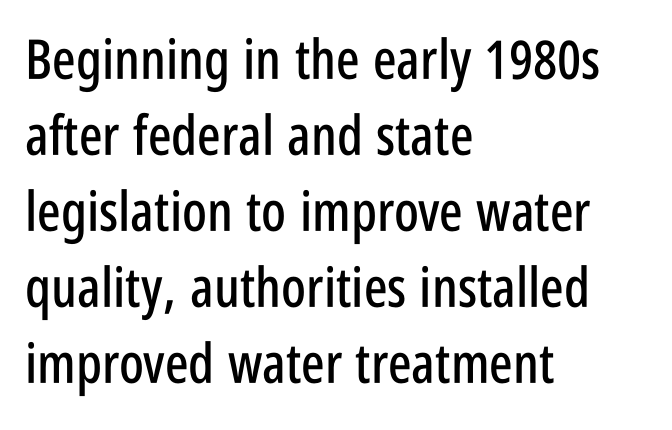
The image shows 55 px condensed sans-serif type, upright; set left-aligned, normal line spacing (1.38x), normal letter spacing, not underlined; low stroke contrast and a large x-height.
